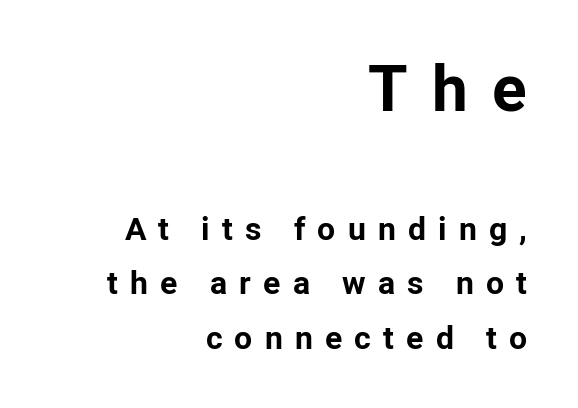
These lines are set flush right with a ragged left edge. Has an underline been added? It has not. Characters remain perfectly vertical along every line. Evenly set lines give the paragraph a standard silhouette. Visually, the top section dominates because its glyphs are scaled up. Do the characters align in a grid? No, the font is proportional.
